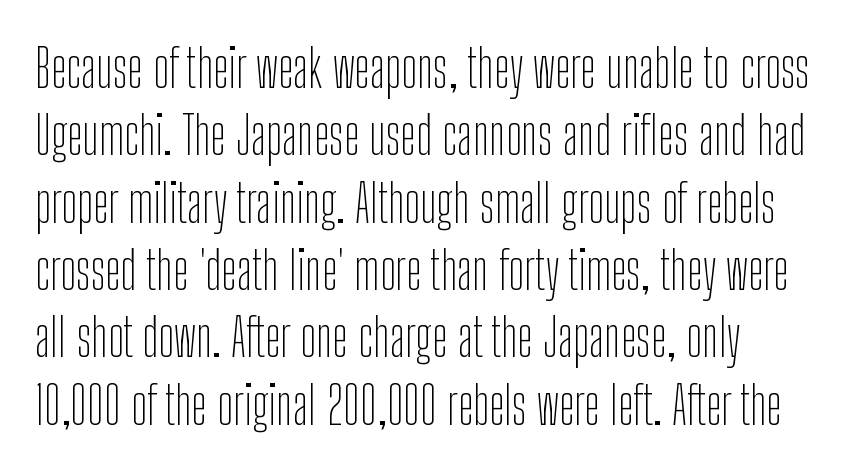
The image shows 53 px thin, condensed sans-serif type, upright; set normal line spacing (1.27x), normal letter spacing, not underlined; low stroke contrast and a medium x-height.
